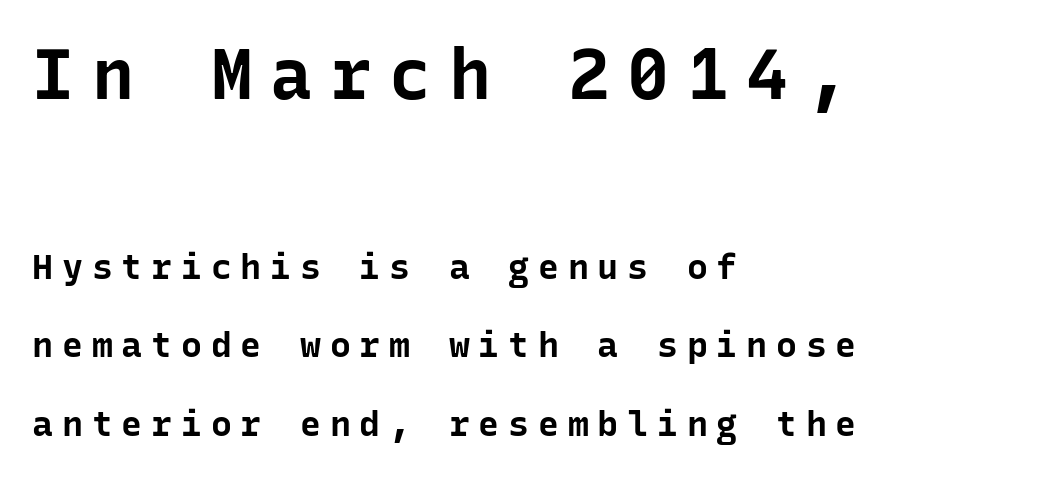
The image shows 70 px bold sans-serif type, upright, monospaced; set left-aligned, loose line spacing (2.24x), unusually wide letter spacing (+0.25 em), not underlined; the first (top) block is 2.0x larger; low stroke contrast and a medium x-height.
